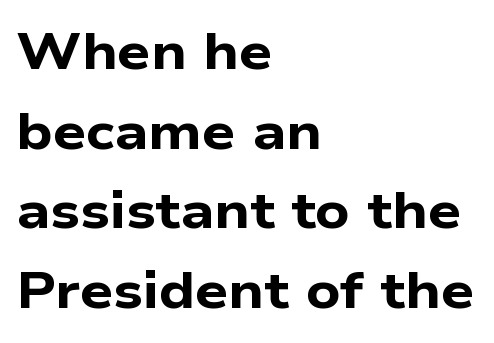
Nope, no serifs anywhere on these letters. Every letter is thick-stroked: bold, no question. Teacher's note: observe the even left margin — that is flush-left alignment. Spacing verdict: proportional, widths tailored to each character.
